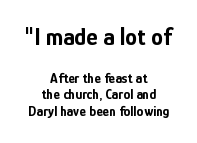
The typography opts for an upright posture over an oblique one. The space beneath each line is pristine and unruled. Look at the tracking — it's just the regular setting, nothing added. Type size steps down from the first block to the second.
